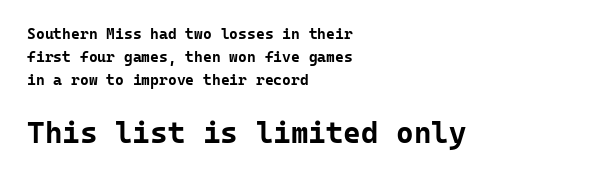
Regular leading. Quick note: not italic, upright. The lower block of text is set noticeably larger than the block above it. Default kerning and tracking; the words read as compact shapes. This sample is left-justified, so line endings fall wherever the words run out.
